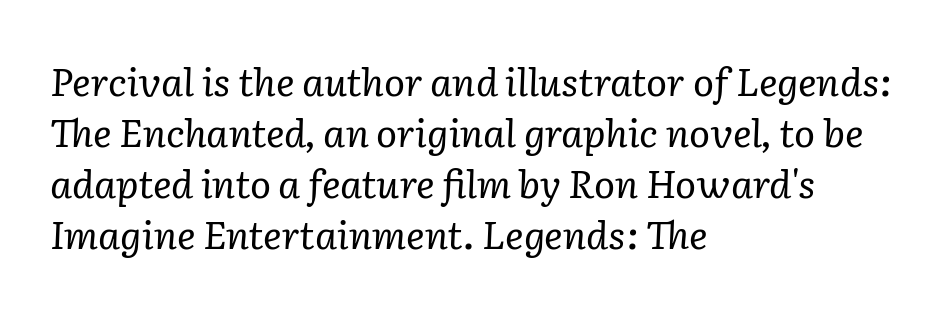
Q: Is the text bold? A: No.
Q: Is the text italic (slanted)? A: Yes, it leans right by about 2 degrees.
Q: Is the typeface a serif or a sans-serif typeface? A: Serif.
Q: Is the text underlined? A: No.
Q: How is the paragraph aligned? A: Left-aligned.
Q: Is the spacing between letters normal or unusually wide? A: Normal.
Q: Is the spacing between lines tight, normal or loose? A: Normal.
Q: Width (condensed, normal, or wide)? A: Normal.
Q: Stroke contrast? A: Low.
Q: x-height? A: Medium.
Q: Monospaced? A: No.
